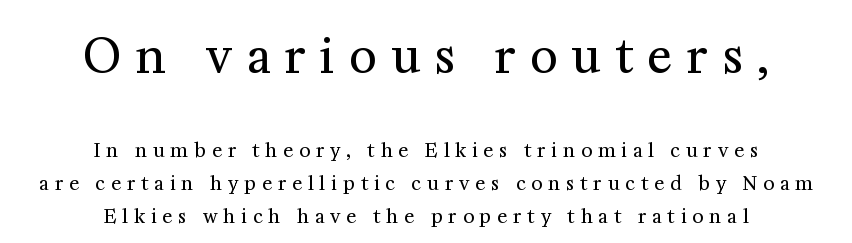
Substantial extra tracking has been applied to these lines. Does the lettering tilt? It doesn't — this is upright. If you folded the block vertically in half, each line would mirror itself in length. Examine the stroke ends and you'll spot serifs.
